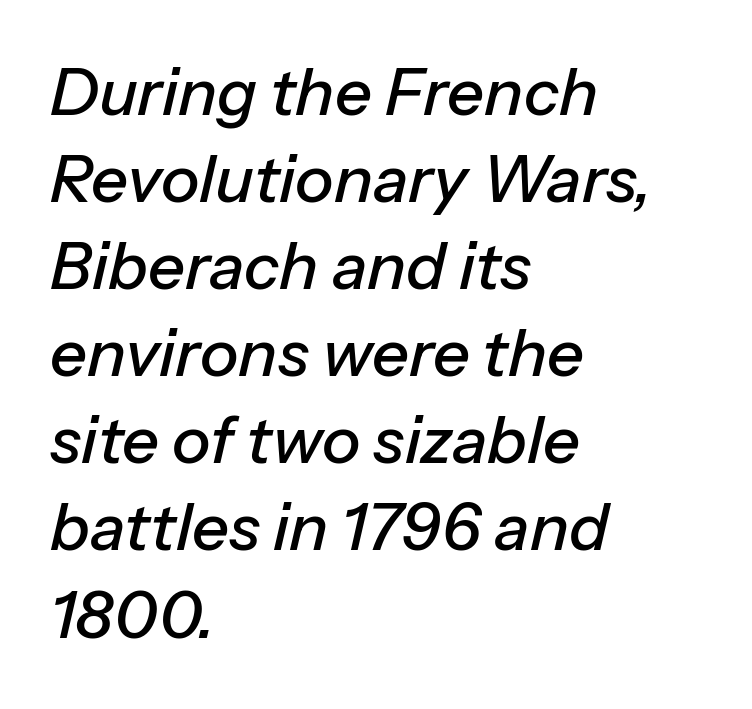
The image shows 65 px text type, italic (leaning right); set left-aligned, normal line spacing (1.34x), normal letter spacing, not underlined; low stroke contrast and a medium x-height.
